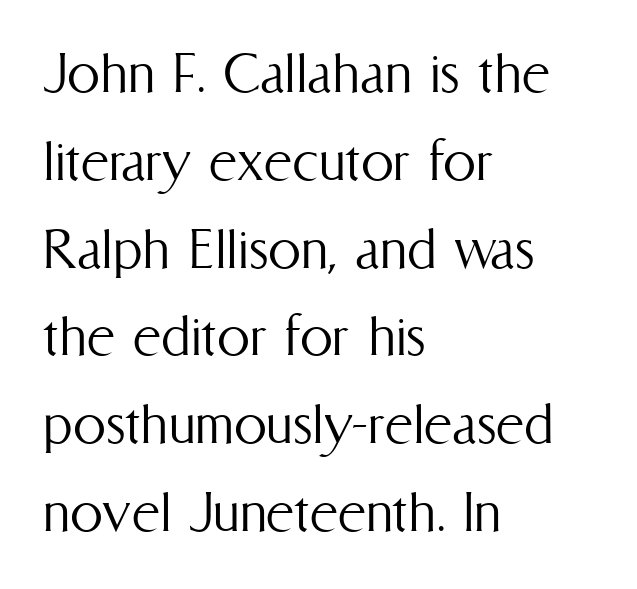
Leading matches the norm, producing a regular column. The letters look calm and open, with moderate or lighter stems. These lines stack with their left ends in a neat column. The letters stand upright; this is a roman face.
